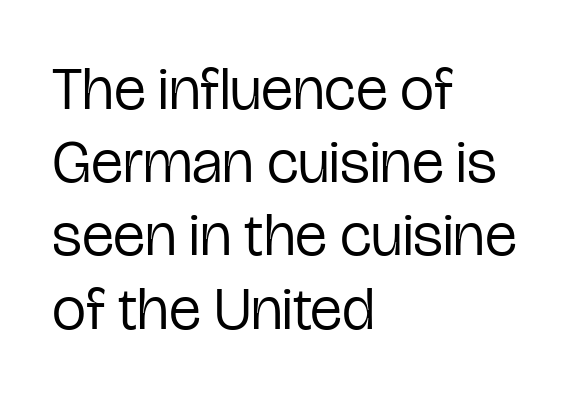
The gap between lines stays unmarked. Is this a heavy cut? Hardly; it is regular or lighter. Varying glyph widths throughout — classic text-font behaviour. The passage is arranged the way most books set body copy — flush left. This rendering employs a face without finishing strokes, i.e., a sans-serif. The letters sit at their default tracking, neither squeezed nor spread.
